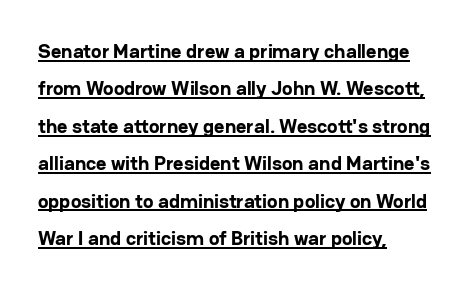
The image shows 20 px bold type, upright; set left-aligned, line spacing 1.87x, normal letter spacing, underlined.
